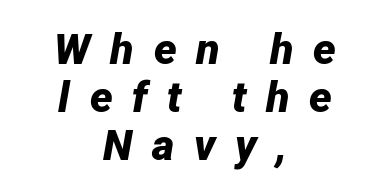
Q: Is the text bold? A: Yes.
Q: Is the text italic (slanted)? A: Yes, it leans right by about 12 degrees.
Q: Is the text underlined? A: No.
Q: How is the paragraph aligned? A: Centered.
Q: Is the spacing between letters normal or unusually wide? A: Unusually wide.
Q: Is the spacing between lines tight, normal or loose? A: Tight.
Q: Width (condensed, normal, or wide)? A: Normal.
Q: Stroke contrast? A: Low.
Q: x-height? A: Medium.
Q: Monospaced? A: No.
